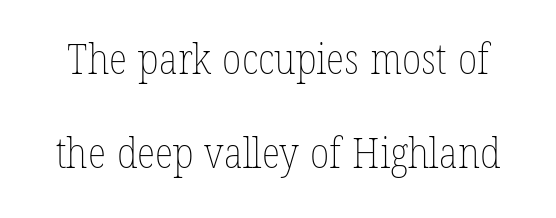
Letters rest on an invisible, unmarked baseline. Stroke mass is kept to a normal reading level or below. A typesetter would call this proportional, since set widths differ per character. This sample uses plain, unmodified letter spacing. Whoever set this chose breathing room over compactness in the vertical rhythm.
